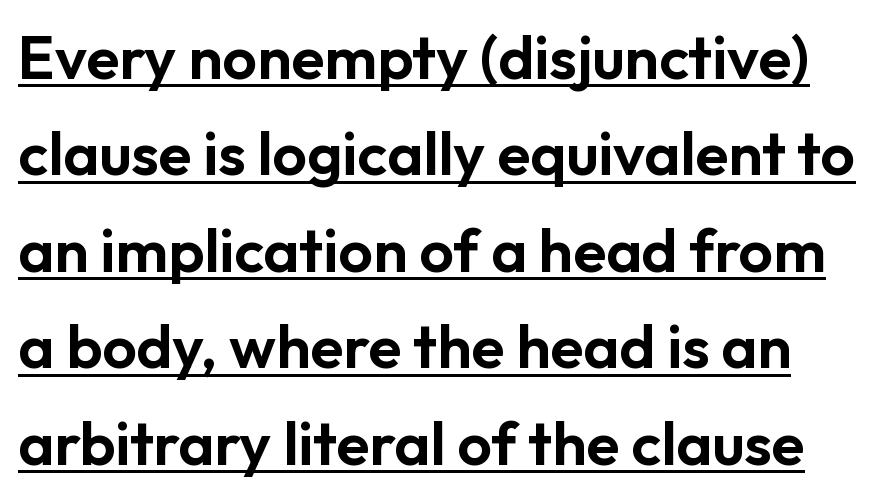
The image shows 61 px sans-serif type, upright; set normal line spacing (1.58x), normal letter spacing, underlined; low stroke contrast and a medium x-height.
